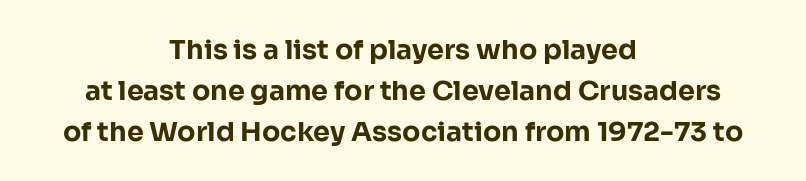
The image shows 27 px bold type, upright; set centered, normal line spacing (1.51x), normal letter spacing, not underlined.
